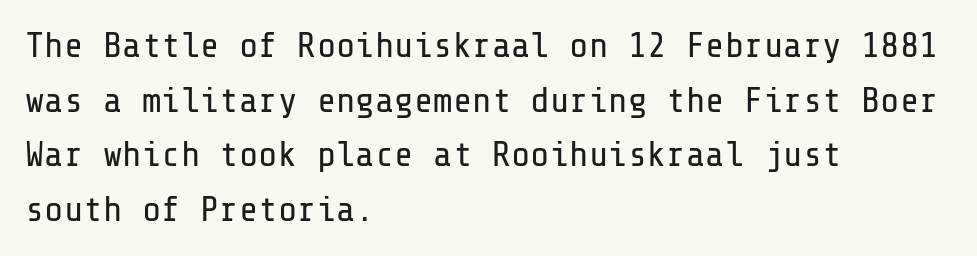
Casual observation: everything's shoved over to the left. Stroke terminals: plain, sans-serif. Plain, unruled lines of type. Each new line begins a customary step beneath the previous one. The letterforms sit shoulder to shoulder at normal distance. Letters have the restrained weight of plain body copy at most.
